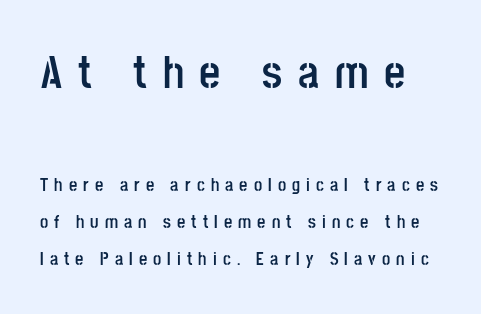
{"serif": "no", "italic": "no", "bold": "yes", "weight": "semibold", "width": "condensed", "stroke_contrast": "low", "x_height": "large", "monospaced": "no", "underline": "no", "line_spacing": "loose", "line_spacing_ratio": 2.06, "letter_spacing": "wide", "letter_spacing_em": 0.34, "larger_block": "first", "size_ratio": 2.56, "glyph_px": 46}
